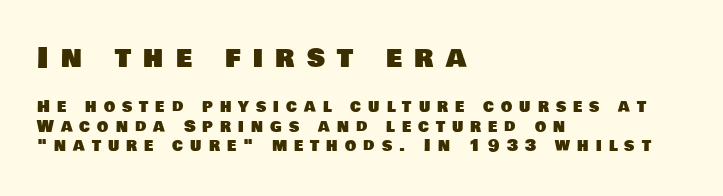
In CSS terms this would be text-align: left. Does the type have serifs? No, each stem ends abruptly. Observe the wide spacing: letters keep a clear distance from each other. The rendering shrinks the type as you move from the upper chunk to the lower. The face used here is proportionally spaced, like ordinary book or web type.
